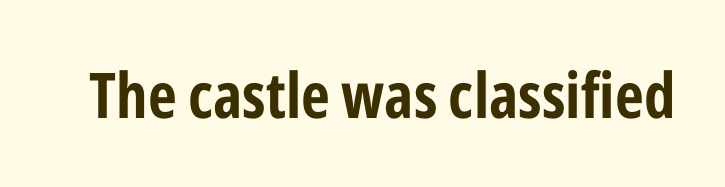
Q: Is the text bold? A: Yes.
Q: Is the text italic (slanted)? A: No, it is upright.
Q: Is the typeface a serif or a sans-serif typeface? A: Sans-serif.
Q: Is the text underlined? A: No.
Q: Is the spacing between letters normal or unusually wide? A: Normal.
Q: Width (condensed, normal, or wide)? A: Condensed.
Q: Stroke contrast? A: Low.
Q: x-height? A: Medium.
Q: Monospaced? A: No.
